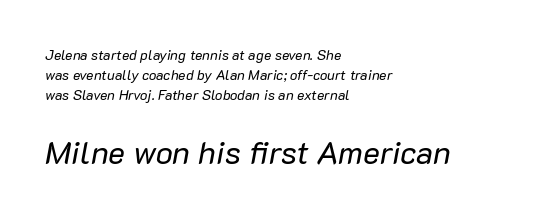
These lines are rendered in a variable-pitch font. The rendering applies a slant to the glyphs. Compared with typical paragraphs, the rows here are spaced about the same. Top chunk: small. Bottom chunk: large. Reading down the block, your eye returns to a fixed left position each line. Between one letter and the next there's only the usual sliver of space.
